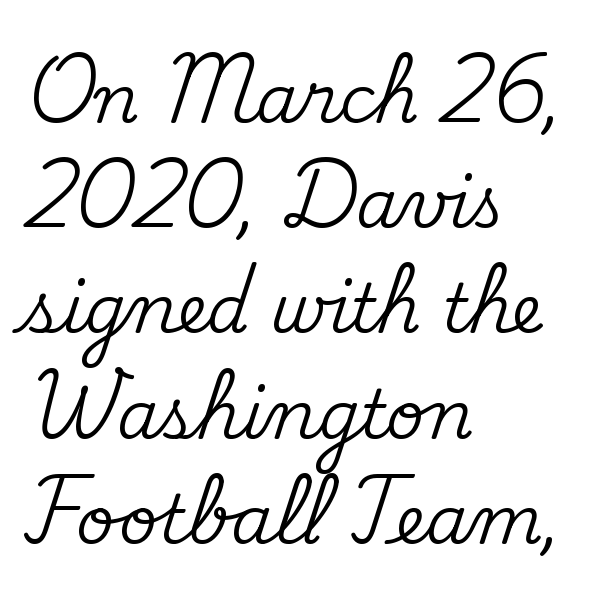
A typesetter would call this proportional, since set widths differ per character. Does extra space separate the letters? No, they use regular spacing. A bare baseline throughout the passage. Each new line begins a customary step beneath the previous one.
